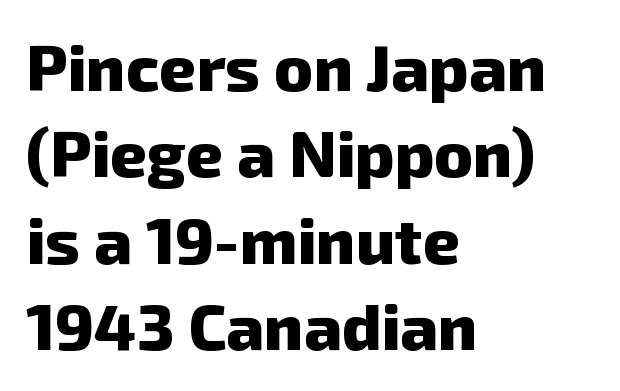
Honestly, the letter spacing is just normal — you wouldn't notice it. The ragged edge is on the right, which tells us the setting is flush left. Varying glyph widths throughout — classic text-font behaviour. A typesetter would label this face a sans. One glance says typical: line gaps are just what's usual.
